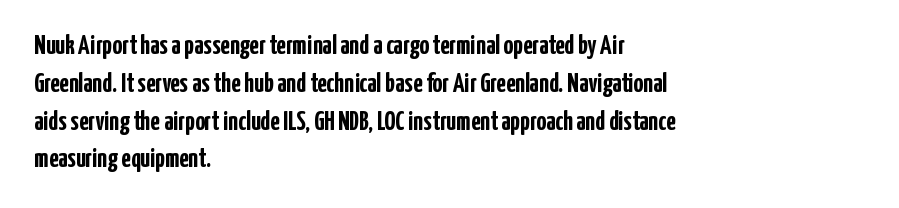
{"italic": "no", "bold": "yes", "underline": "no", "align": "left", "line_spacing": "normal", "line_spacing_ratio": 1.4, "letter_spacing": "normal", "letter_spacing_em": 0.0, "glyph_px": 27}
